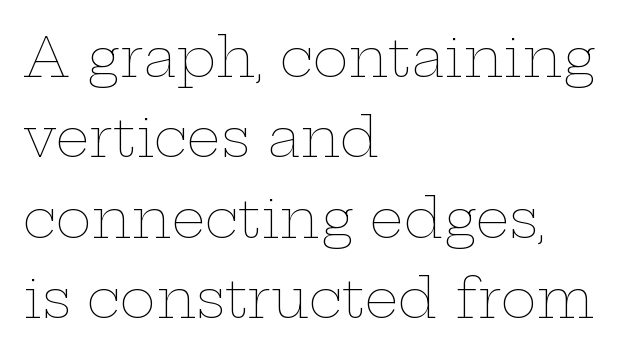
The font sits on the lighter half of the weight spectrum, regular included. Every row of glyphs begins at an identical x-position on the left. When letters stand straight like this, we call the style roman or upright. The space beneath each line is pristine and unruled. Note the varied advance widths — an 'i' is clearly narrower than an 'm'. The leading is moderate, giving the passage an even texture.
